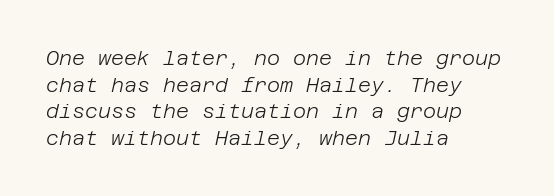
The image shows 20 px text type, italic (leaning right); set left-aligned, normal line spacing (1.33x), normal letter spacing, not underlined.
